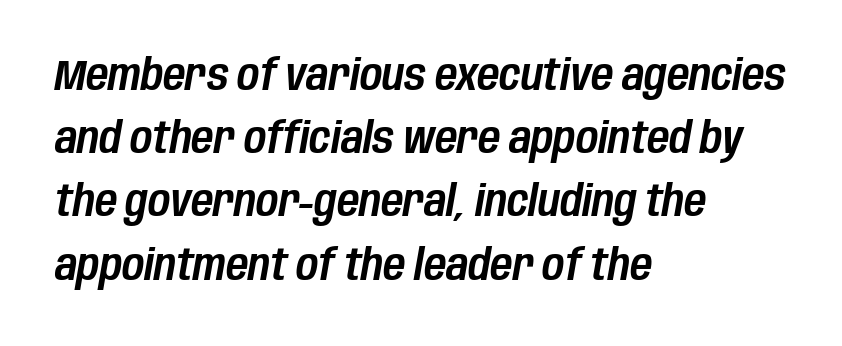
Q: Is the text italic (slanted)? A: Yes, it leans right by about 10 degrees.
Q: Is the text underlined? A: No.
Q: How is the paragraph aligned? A: Left-aligned.
Q: Is the spacing between letters normal or unusually wide? A: Normal.
Q: Is the spacing between lines tight, normal or loose? A: Normal.
Q: Width (condensed, normal, or wide)? A: Condensed.
Q: Stroke contrast? A: Low.
Q: x-height? A: Large.
Q: Monospaced? A: No.
